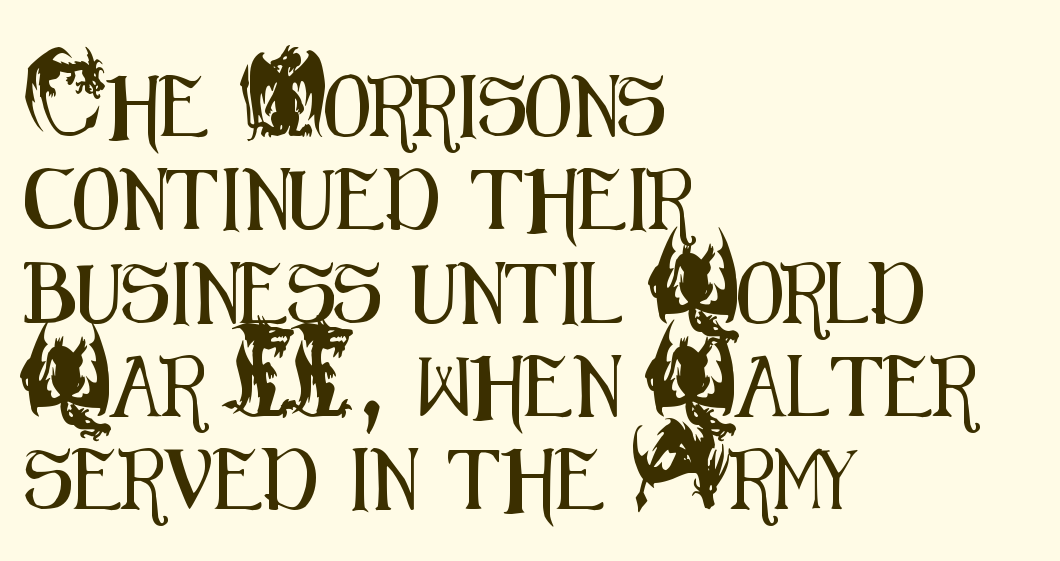
Q: Is the text italic (slanted)? A: No, it is upright.
Q: Is the typeface a serif or a sans-serif typeface? A: Sans-serif.
Q: Is the text underlined? A: No.
Q: How is the paragraph aligned? A: Left-aligned.
Q: Is the spacing between letters normal or unusually wide? A: Normal.
Q: Is the spacing between lines tight, normal or loose? A: Normal.
Q: Width (condensed, normal, or wide)? A: Condensed.
Q: Stroke contrast? A: Medium.
Q: x-height? A: Small.
Q: Monospaced? A: No.
